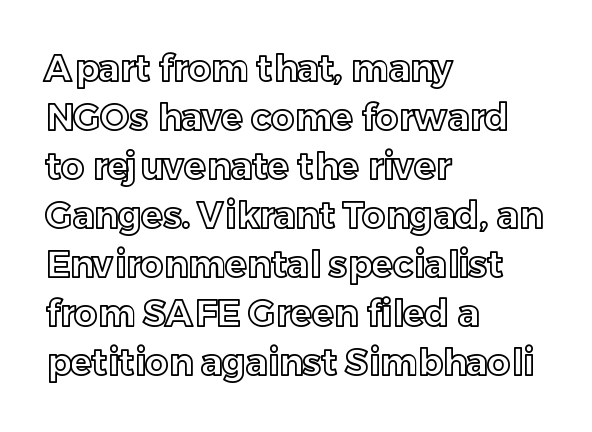
{"italic": "no", "width": "normal", "x_height": "medium", "monospaced": "no", "underline": "no", "align": "left", "line_spacing": "normal", "line_spacing_ratio": 1.36, "letter_spacing": "normal", "letter_spacing_em": 0.0, "glyph_px": 36}
